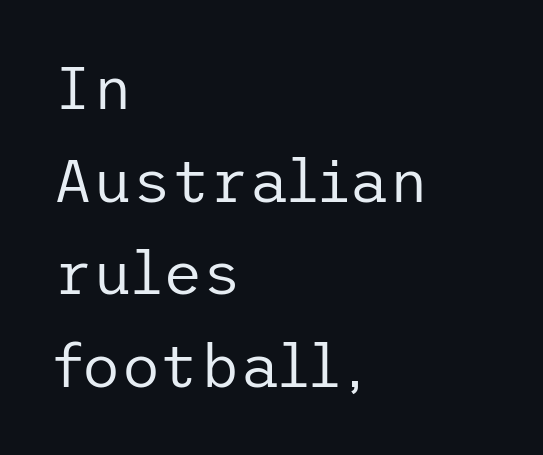
The image shows 61 px regular-weight sans-serif type, upright; set left-aligned, normal line spacing (1.52x), normal letter spacing, not underlined; low stroke contrast and a medium x-height.
